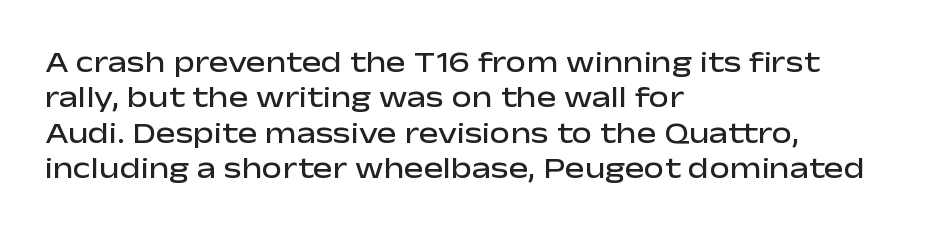
{"serif": "no", "italic": "no", "bold": "semi", "weight": "semibold", "width": "wide", "stroke_contrast": "low", "x_height": "medium", "monospaced": "no", "underline": "no", "align": "left", "line_spacing_ratio": 1.22, "letter_spacing": "normal", "letter_spacing_em": 0.0, "glyph_px": 29}
